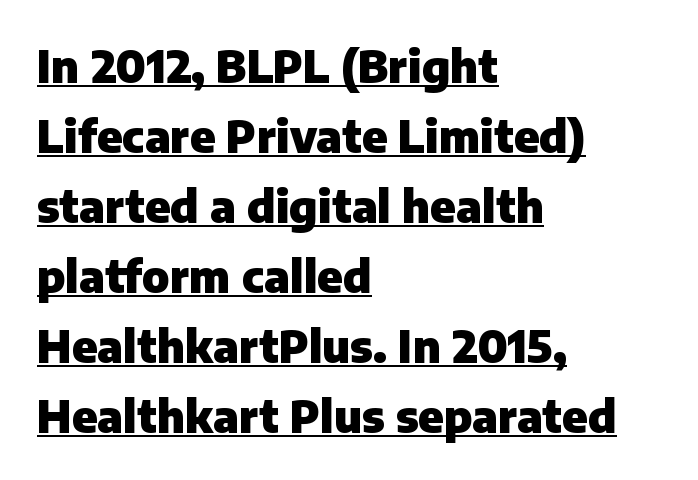
The image shows 44 px heavy sans-serif type, upright; set left-aligned, normal line spacing (1.59x), normal letter spacing, underlined; low stroke contrast and a medium x-height.
